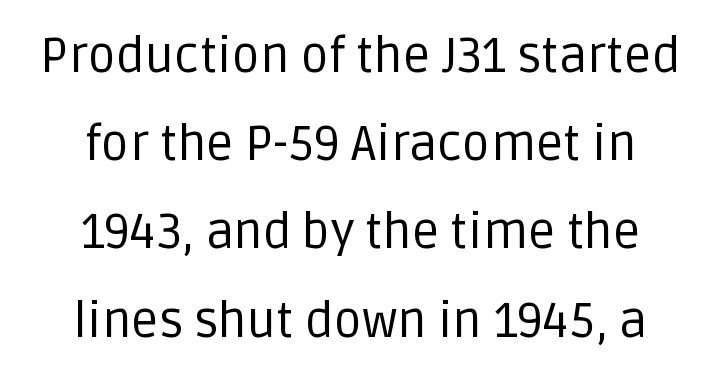
The image shows 49 px regular-weight sans-serif type, upright; set centered, line spacing 1.8x, normal letter spacing, not underlined; low stroke contrast and a large x-height.
